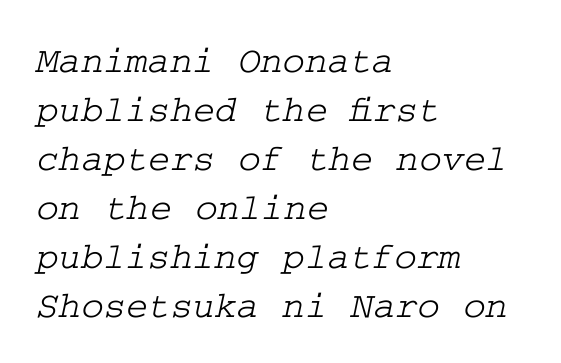
The image shows 38 px wide serif type; set left-aligned, normal line spacing (1.29x), normal letter spacing, not underlined; low stroke contrast and a medium x-height.
